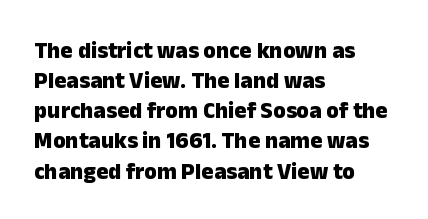
Q: Is the text bold? A: Yes.
Q: Is the text italic (slanted)? A: No, it is upright.
Q: Is the text underlined? A: No.
Q: How is the paragraph aligned? A: Left-aligned.
Q: Is the spacing between letters normal or unusually wide? A: Normal.
Q: Is the spacing between lines tight, normal or loose? A: Normal.
